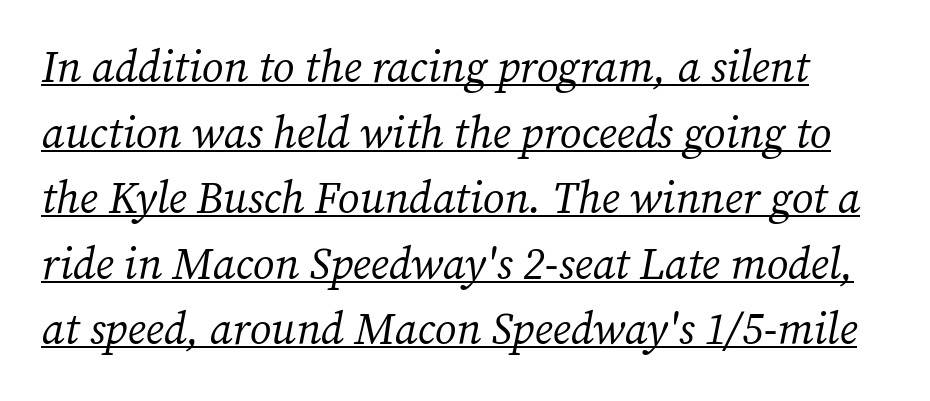
Q: Is the text bold? A: No.
Q: Is the text italic (slanted)? A: Yes, it leans right by about 12 degrees.
Q: Is the typeface a serif or a sans-serif typeface? A: Serif.
Q: Is the text underlined? A: Yes.
Q: Is the spacing between letters normal or unusually wide? A: Normal.
Q: Is the spacing between lines tight, normal or loose? A: Normal.
Q: Width (condensed, normal, or wide)? A: Normal.
Q: Stroke contrast? A: Medium.
Q: x-height? A: Medium.
Q: Monospaced? A: No.
